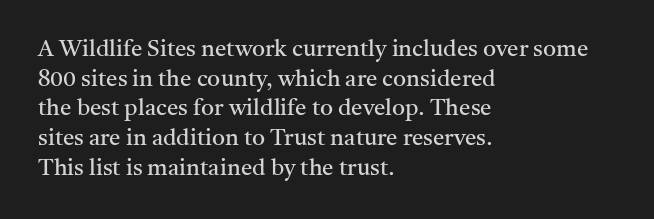
{"italic": "no", "bold": "no", "underline": "no", "align": "left", "line_spacing": "normal", "line_spacing_ratio": 1.29, "letter_spacing": "normal", "letter_spacing_em": 0.0, "glyph_px": 23}
